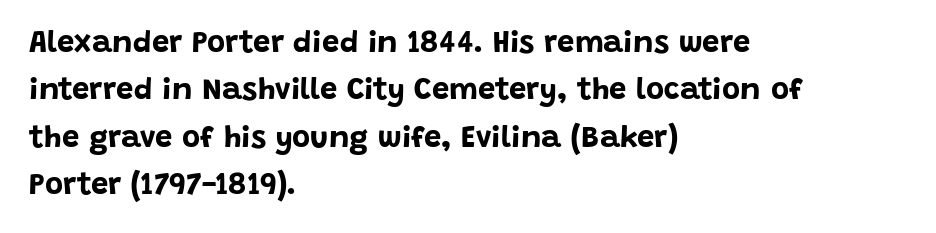
Q: Is the text bold? A: Yes.
Q: Is the text italic (slanted)? A: No, it is upright.
Q: Is the typeface a serif or a sans-serif typeface? A: Sans-serif.
Q: Is the text underlined? A: No.
Q: How is the paragraph aligned? A: Left-aligned.
Q: Is the spacing between letters normal or unusually wide? A: Normal.
Q: Is the spacing between lines tight, normal or loose? A: Normal.
Q: Width (condensed, normal, or wide)? A: Normal.
Q: Stroke contrast? A: Low.
Q: x-height? A: Large.
Q: Monospaced? A: No.
